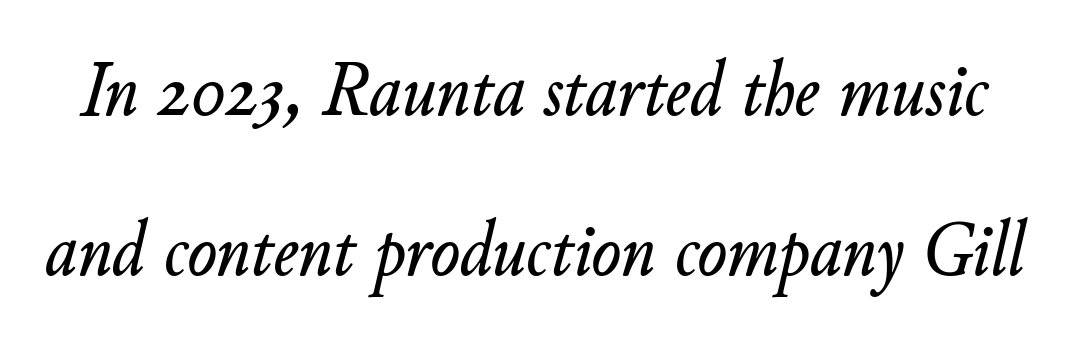
Q: Is the text italic (slanted)? A: Yes, it leans right by about 11 degrees.
Q: Is the text underlined? A: No.
Q: Is the spacing between letters normal or unusually wide? A: Normal.
Q: Is the spacing between lines tight, normal or loose? A: Loose.
Q: Width (condensed, normal, or wide)? A: Normal.
Q: Stroke contrast? A: Low.
Q: x-height? A: Small.
Q: Monospaced? A: No.
